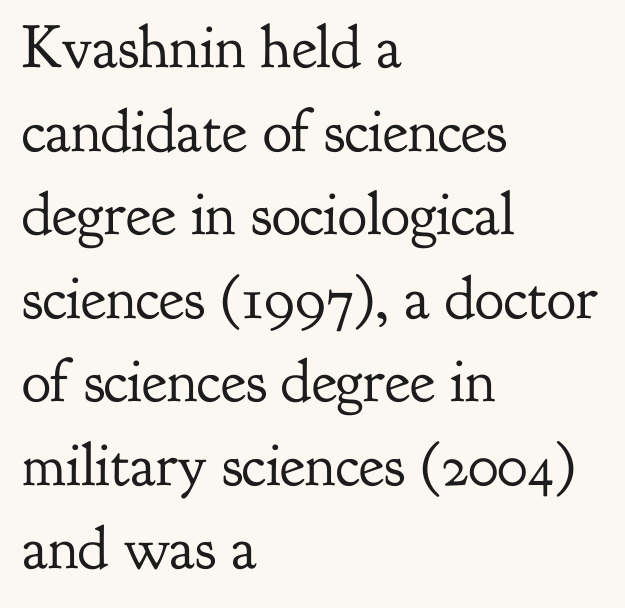
Q: Is the text bold? A: No.
Q: Is the text italic (slanted)? A: No, it is upright.
Q: Is the typeface a serif or a sans-serif typeface? A: Serif.
Q: Is the text underlined? A: No.
Q: How is the paragraph aligned? A: Left-aligned.
Q: Is the spacing between letters normal or unusually wide? A: Normal.
Q: Is the spacing between lines tight, normal or loose? A: Normal.
Q: Width (condensed, normal, or wide)? A: Normal.
Q: Stroke contrast? A: Low.
Q: x-height? A: Small.
Q: Monospaced? A: No.
